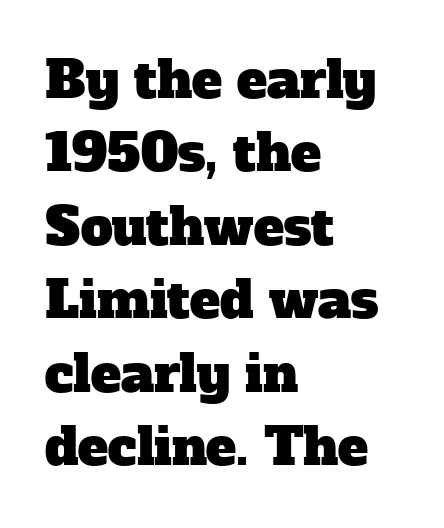
Q: Is the typeface a serif or a sans-serif typeface? A: Serif.
Q: Is the text underlined? A: No.
Q: How is the paragraph aligned? A: Left-aligned.
Q: Is the spacing between letters normal or unusually wide? A: Normal.
Q: Is the spacing between lines tight, normal or loose? A: Normal.
Q: Width (condensed, normal, or wide)? A: Normal.
Q: Stroke contrast? A: Low.
Q: x-height? A: Medium.
Q: Monospaced? A: No.
